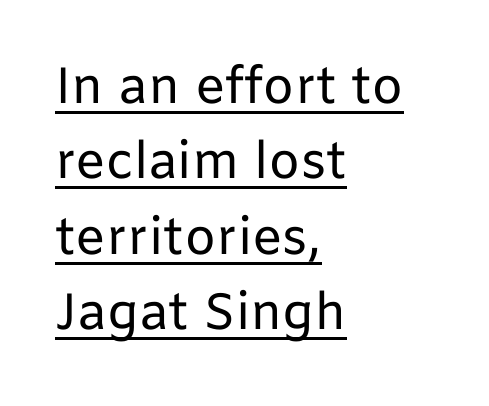
Honestly, the letter spacing is just normal — you wouldn't notice it. Note: no serifs on the glyphs. Evenly set lines give the paragraph a standard silhouette. It's the straight-up-and-down kind of type. The glyphs are accompanied by a horizontal stroke just below them.
